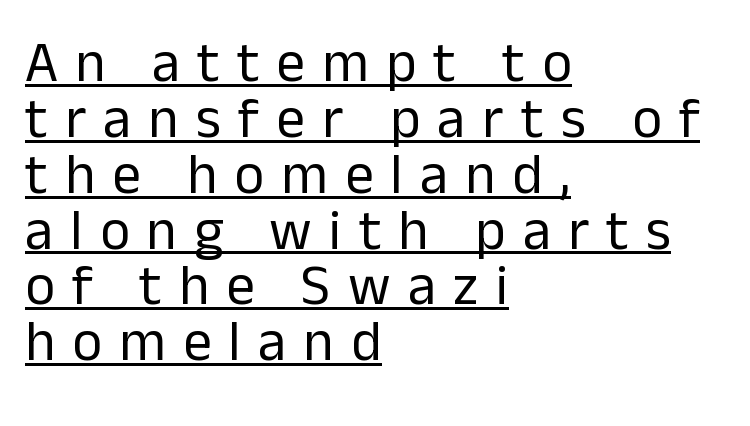
{"serif": "no", "italic": "no", "bold": "no", "weight": "regular", "width": "normal", "stroke_contrast": "low", "x_height": "medium", "monospaced": "no", "underline": "yes", "align": "left", "line_spacing": "tight", "line_spacing_ratio": 0.98, "letter_spacing": "wide", "letter_spacing_em": 0.3, "glyph_px": 57}
